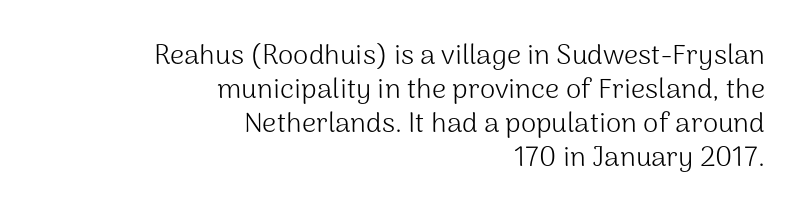
{"serif": "no", "italic": "no", "bold": "no", "weight": "light", "width": "normal", "stroke_contrast": "medium", "x_height": "medium", "monospaced": "no", "underline": "no", "align": "right", "line_spacing_ratio": 1.21, "letter_spacing": "normal", "letter_spacing_em": 0.0, "glyph_px": 28}
